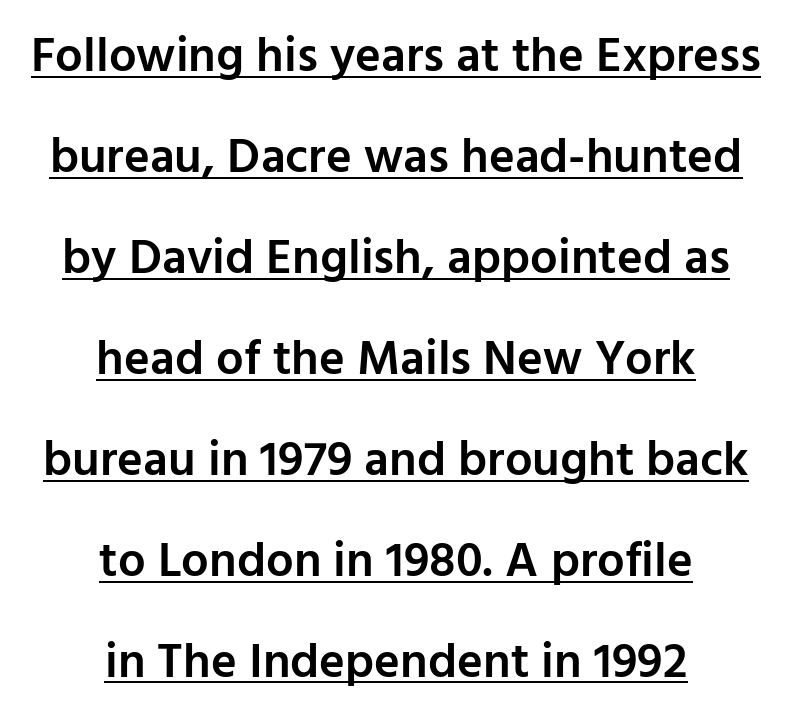
The paragraph shown floats in the horizontal middle. A typesetter would call this zero additional tracking. In terms of letterform style, serifs are entirely absent. The specimen reads as upright at a glance.
